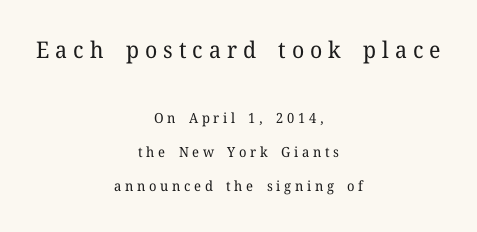
{"italic": "no", "bold": "no", "underline": "no", "align": "center", "line_spacing": "loose", "line_spacing_ratio": 2.43, "letter_spacing": "wide", "letter_spacing_em": 0.26, "larger_block": "first", "size_ratio": 1.64, "glyph_px": 23}
